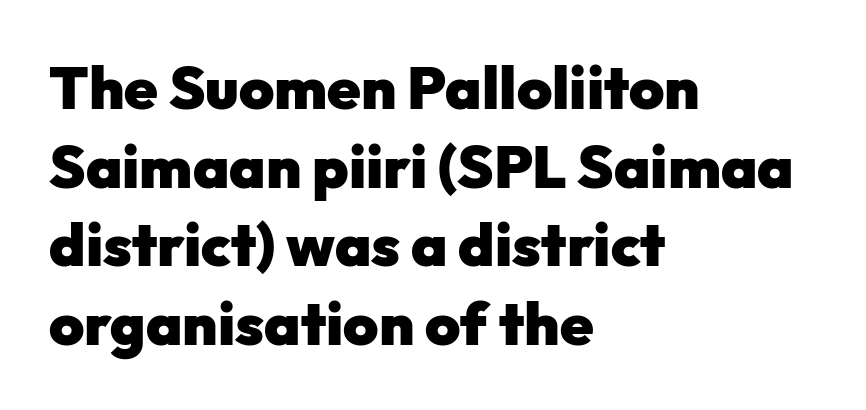
The image shows 60 px heavy sans-serif type, upright; set left-aligned, normal line spacing (1.31x), normal letter spacing, not underlined; low stroke contrast and a medium x-height.
